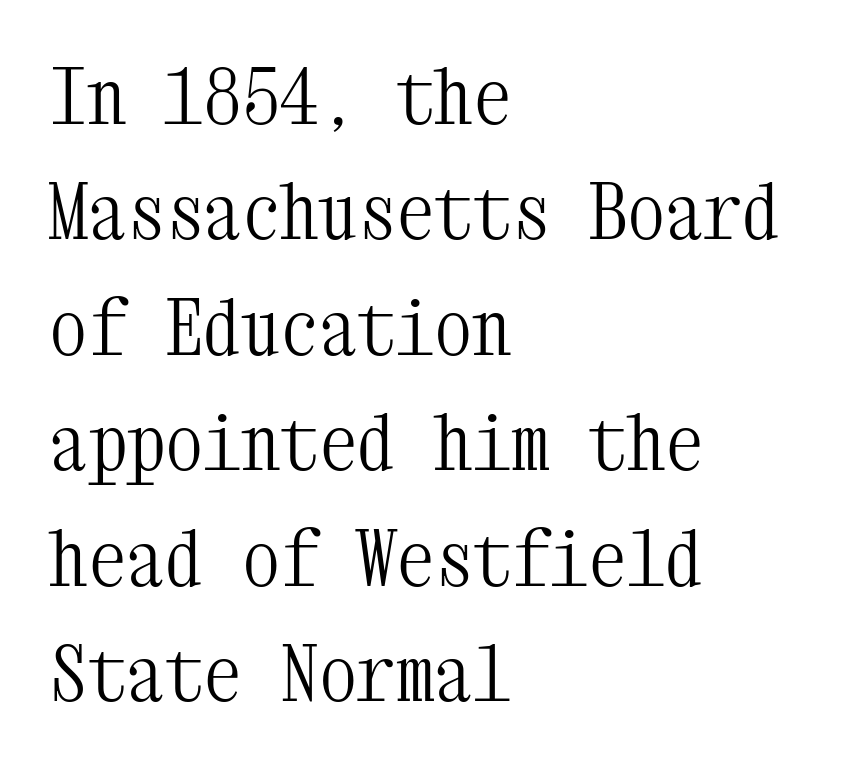
Unlike italic type, these characters show no tilt at all. Are there feet on the stems? There are — it's a serif. The leading is moderate, giving the passage an even texture. Horizontal alignment here is leftward, the default for most running prose.
